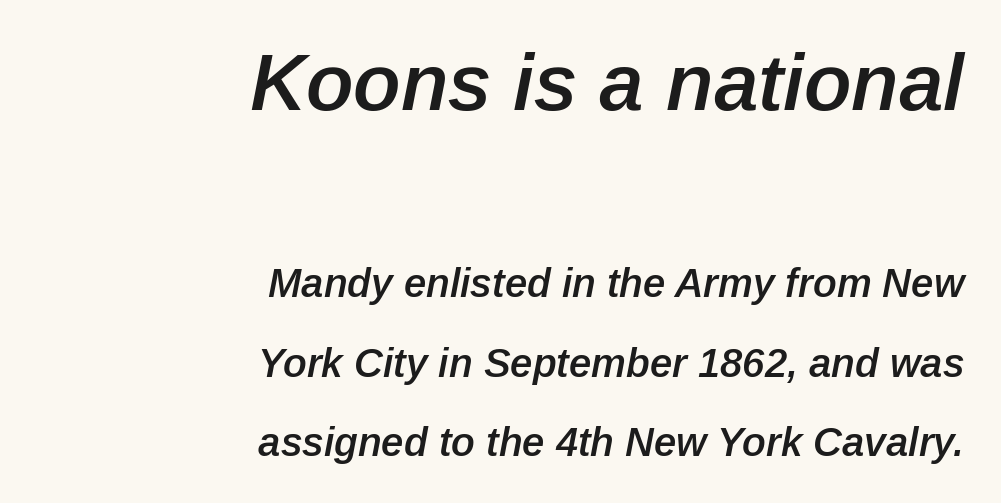
If you squint, the top block still reads clearly — it's the larger of the two. Lines of text with bare space underneath. The vertical gap from one line to the next is large. Line ends are locked; line starts wander. Slanted lettering throughout. The passage shown is typed in a proportional face where columns would drift.
